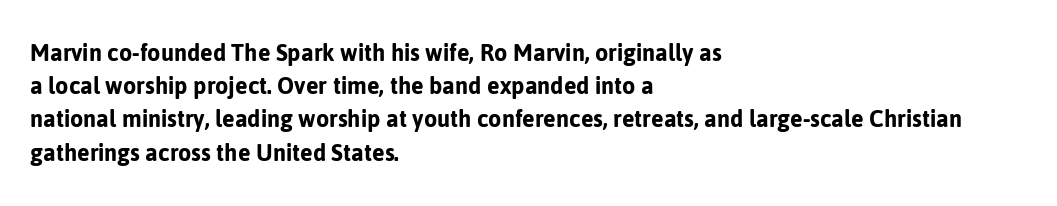
The image shows 27 px text type, upright; set left-aligned, line spacing 1.23x, normal letter spacing, not underlined.
